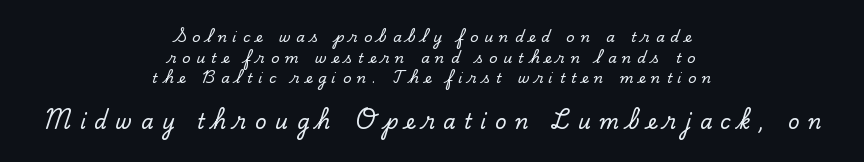
The image shows 20 px text type; set centered, normal line spacing (1.47x), unusually wide letter spacing (+0.42 em), not underlined; the second (bottom) block is 1.43x larger.
